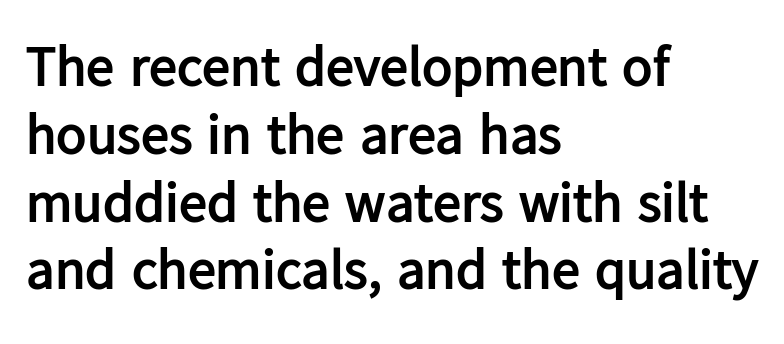
The image shows 56 px semibold sans-serif type, upright; set left-aligned, line spacing 1.21x, normal letter spacing, not underlined; low stroke contrast and a medium x-height.
